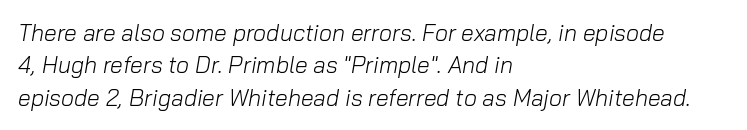
The lines sit at an ordinary, default distance from one another. Underline: absent. The specimen reads as italic at a glance. One-word summary of the alignment: left. Words appear dense and cohesive because spacing is normal. Stroke mass is kept to a normal reading level or below.
